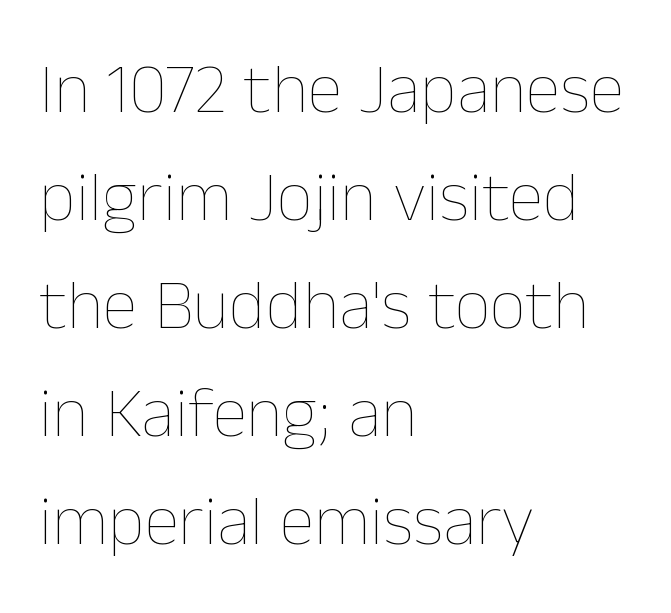
{"italic": "no", "bold": "no", "weight": "thin", "width": "normal", "stroke_contrast": "low", "x_height": "medium", "monospaced": "no", "underline": "no", "align": "left", "line_spacing": "normal", "line_spacing_ratio": 1.52, "letter_spacing": "normal", "letter_spacing_em": 0.0, "glyph_px": 71}
